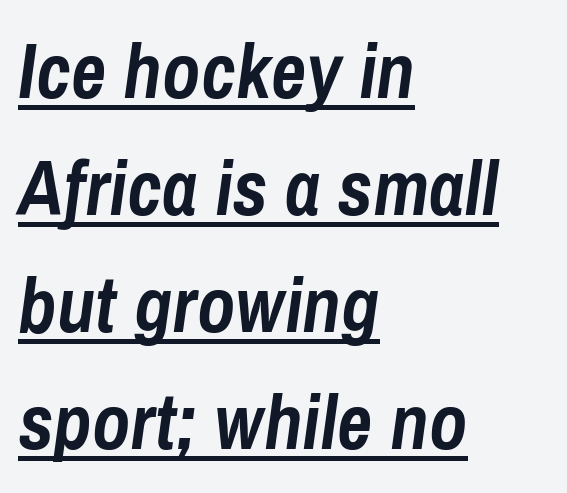
Varying glyph widths throughout — classic text-font behaviour. Notice how thick the strokes are: this is what a full bold looks like. Tracking value appears to be zero — textbook default spacing. The typesetter chose a ragged-right arrangement here. Caption: lettering with a line underneath. Tall strokes in this sample are angled rather than plumb.
